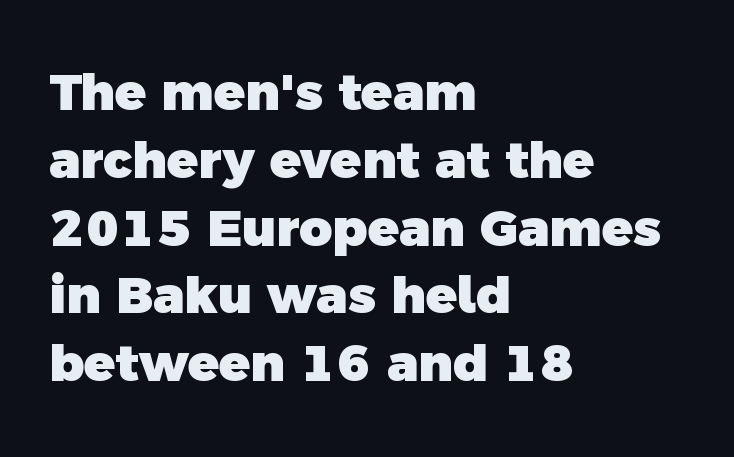
The passage shown is typeset with a sans-serif family. Is the type bold? Yes — the strokes are clearly thick and heavy. Glance below the letters and you will spot only blank space. The letterforms sit shoulder to shoulder at normal distance. The block of text has a typical density, with ordinary space between rows. These lines are rendered in a variable-pitch font.
